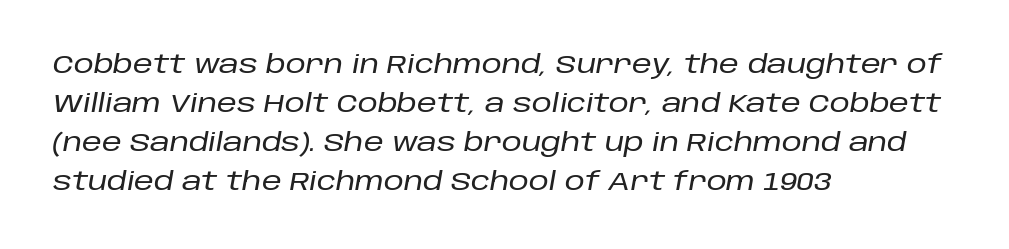
Descender tails drop into unmarked territory. This sample keeps an unexceptional amount of space between lines. The glyphs look as if they've been sheared to an angle. Does the copy run flush right? No — it runs flush left.
